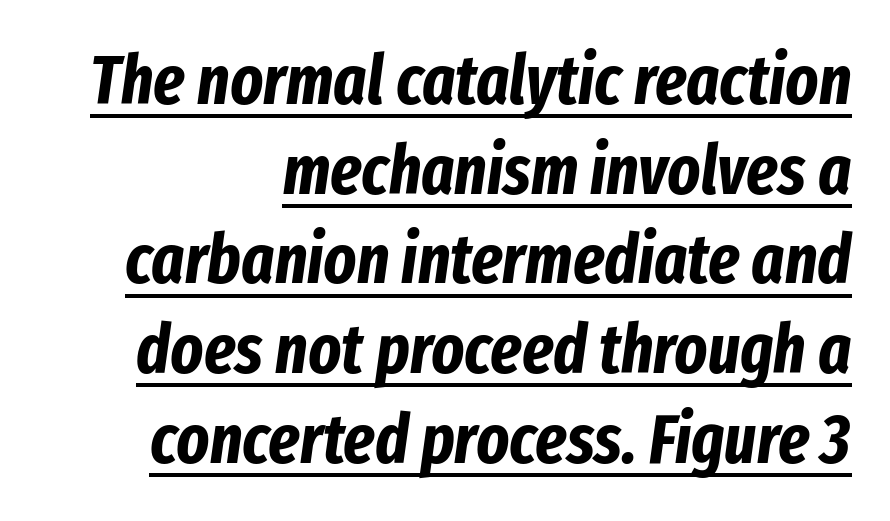
Posture: slanted. Here the glyphs are tracked normally, forming tight word shapes. Note the varied advance widths — an 'i' is clearly narrower than an 'm'. Which margin do the lines hug? The right one — the left edge is uneven. The font is running at its bold setting. One glance says typical: line gaps are just what's usual.
